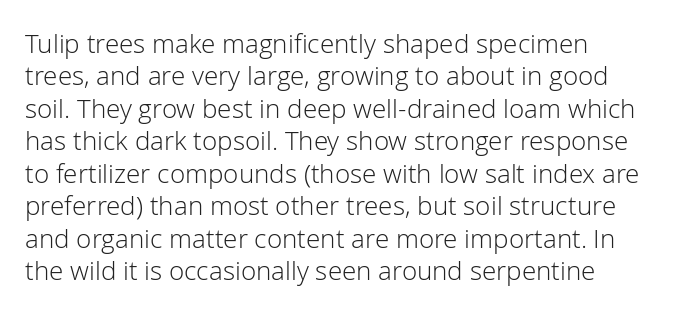
Q: Is the text bold? A: No.
Q: Is the text italic (slanted)? A: No, it is upright.
Q: Is the text underlined? A: No.
Q: How is the paragraph aligned? A: Left-aligned.
Q: Is the spacing between letters normal or unusually wide? A: Normal.
Q: Is the spacing between lines tight, normal or loose? A: Normal.
